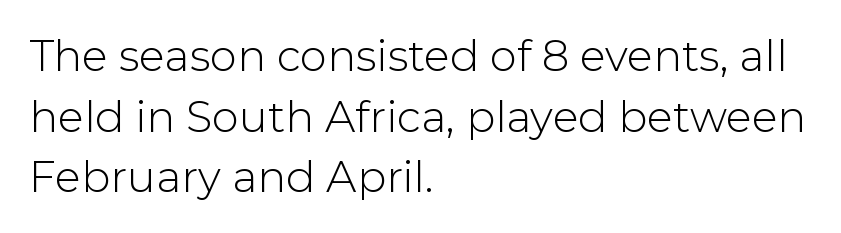
{"serif": "no", "italic": "no", "bold": "no", "weight": "light", "width": "normal", "stroke_contrast": "low", "x_height": "medium", "monospaced": "no", "underline": "no", "align": "left", "line_spacing": "normal", "line_spacing_ratio": 1.41, "letter_spacing": "normal", "letter_spacing_em": 0.0, "glyph_px": 43}
